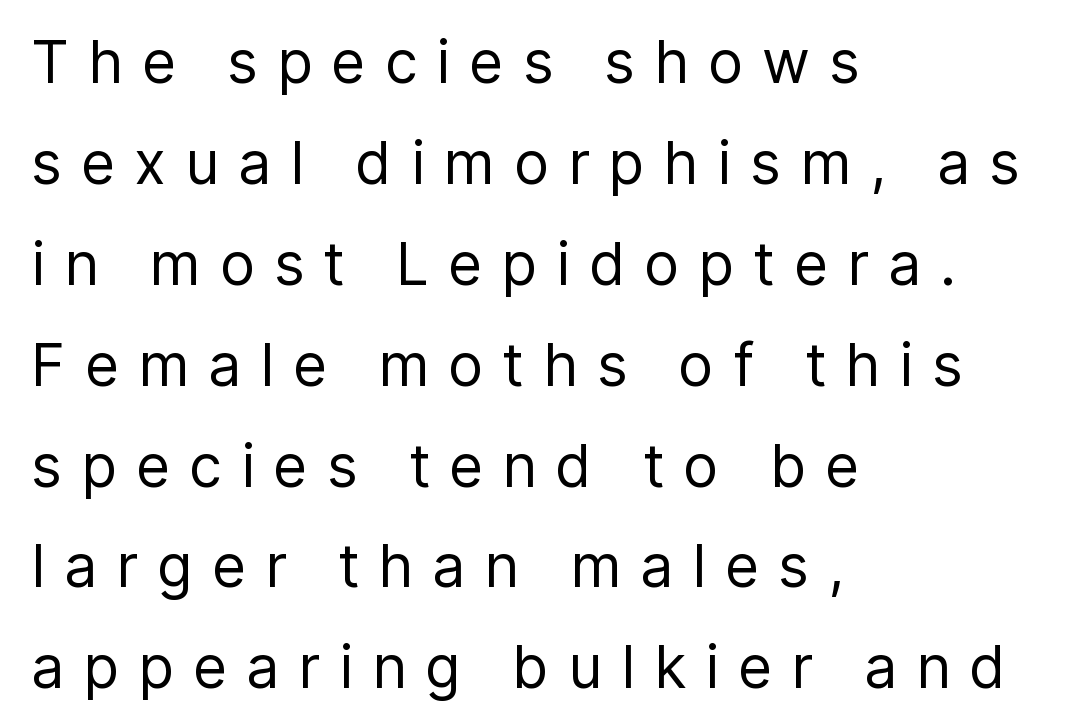
Q: Is the text bold? A: No.
Q: Is the text italic (slanted)? A: No, it is upright.
Q: Is the typeface a serif or a sans-serif typeface? A: Sans-serif.
Q: Is the text underlined? A: No.
Q: How is the paragraph aligned? A: Left-aligned.
Q: Is the spacing between letters normal or unusually wide? A: Unusually wide.
Q: Width (condensed, normal, or wide)? A: Normal.
Q: Stroke contrast? A: Low.
Q: x-height? A: Medium.
Q: Monospaced? A: No.
